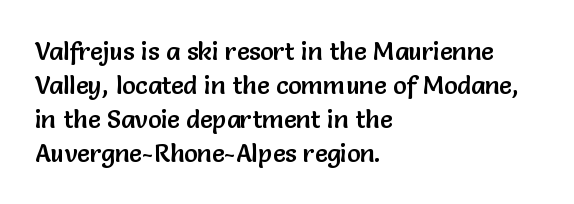
Q: Is the text italic (slanted)? A: No, it is upright.
Q: Is the text underlined? A: No.
Q: How is the paragraph aligned? A: Left-aligned.
Q: Is the spacing between letters normal or unusually wide? A: Normal.
Q: Is the spacing between lines tight, normal or loose? A: Normal.
